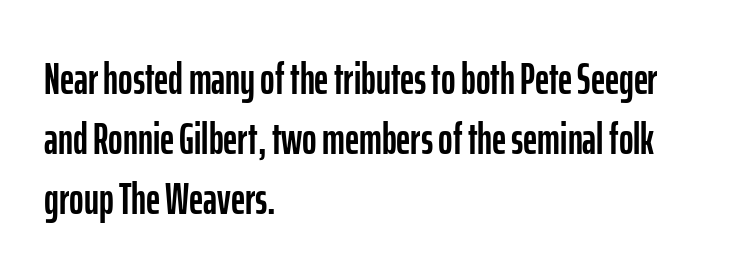
Quick note: underline off. Look at the tracking — it's just the regular setting, nothing added. No feet cap the strokes, marking this as sans-serif type. The paragraph has a hard left edge and a soft right edge.
